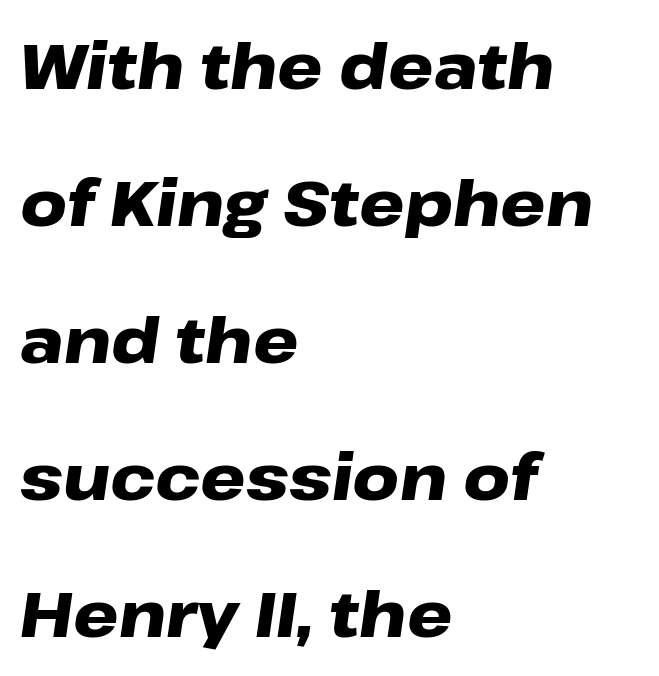
The image shows 64 px heavy, wide type, italic (leaning right); set left-aligned, loose line spacing (2.14x), normal letter spacing, not underlined; low stroke contrast and a medium x-height.
